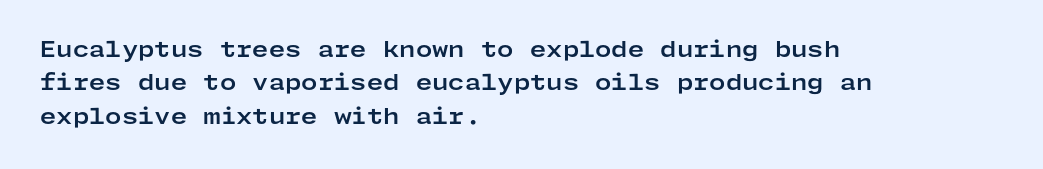
Q: Is the text bold? A: Yes.
Q: Is the text italic (slanted)? A: No, it is upright.
Q: Is the text underlined? A: No.
Q: How is the paragraph aligned? A: Left-aligned.
Q: Is the spacing between letters normal or unusually wide? A: Normal.
Q: Is the spacing between lines tight, normal or loose? A: Normal.
